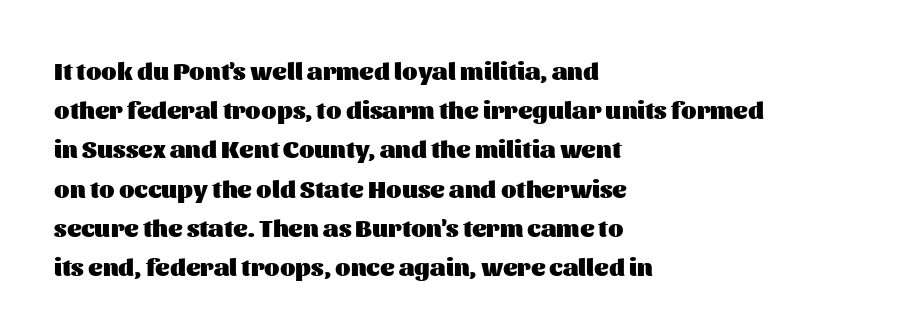
There is no visible air inserted between adjacent glyphs. This sample is left-justified, so line endings fall wherever the words run out. Normally led — the rows are evenly, conventionally spaced. The lettering holds an erect, upright posture throughout.
